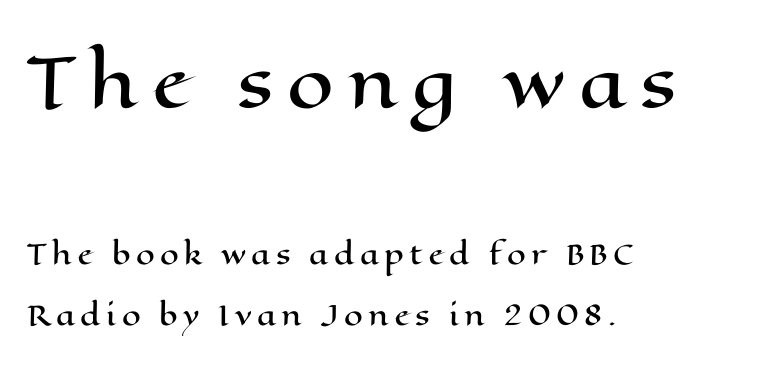
{"italic": "no", "width": "wide", "stroke_contrast": "high", "x_height": "medium", "monospaced": "no", "underline": "no", "align": "left", "line_spacing": "loose", "line_spacing_ratio": 2.26, "letter_spacing": "wide", "letter_spacing_em": 0.2, "larger_block": "first", "size_ratio": 2.48, "glyph_px": 67}
